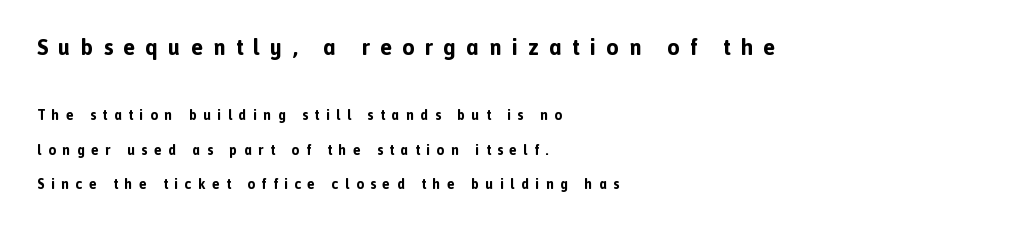
Posture: straight, roman, zero tilt. In this sample the first text group is rendered at the bigger scale. Tracking here is generous; glyphs stand well apart from one another. The space directly below the letters is spotless.
